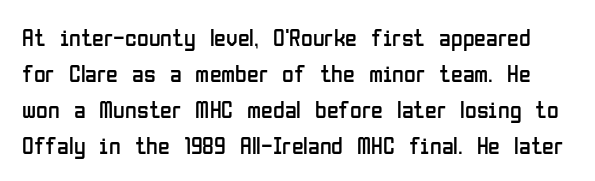
The image shows 24 px text type, upright; set normal line spacing (1.5x), normal letter spacing, not underlined.
